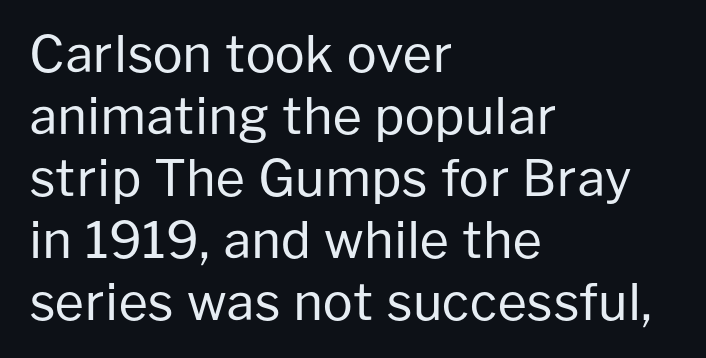
Q: Is the text bold? A: No.
Q: Is the text italic (slanted)? A: No, it is upright.
Q: Is the typeface a serif or a sans-serif typeface? A: Sans-serif.
Q: Is the text underlined? A: No.
Q: How is the paragraph aligned? A: Left-aligned.
Q: Is the spacing between letters normal or unusually wide? A: Normal.
Q: Width (condensed, normal, or wide)? A: Normal.
Q: Stroke contrast? A: Low.
Q: x-height? A: Medium.
Q: Monospaced? A: No.
